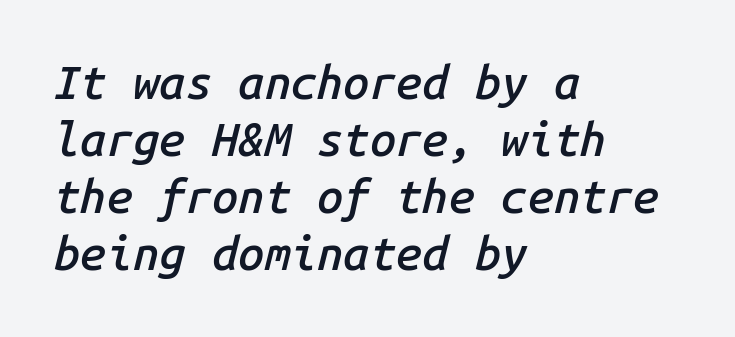
The image shows 47 px semibold type, italic (leaning right), monospaced; set left-aligned, line spacing 1.21x, normal letter spacing, not underlined; low stroke contrast and a medium x-height.
